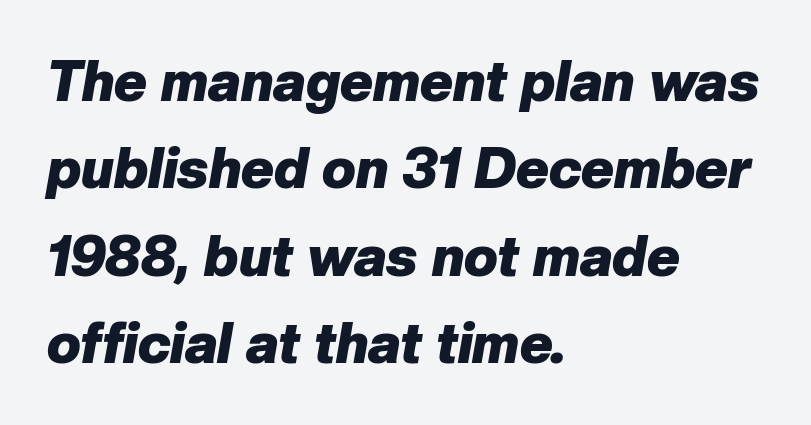
Any mark beneath the type? The region is blank. Nobody touched the tracking dial on this one. It's the slanting kind of type. The strokes are fattened all the way to bold. Regarding leading, the lines here are spaced in the standard way. The face used here is proportionally spaced, like ordinary book or web type.
